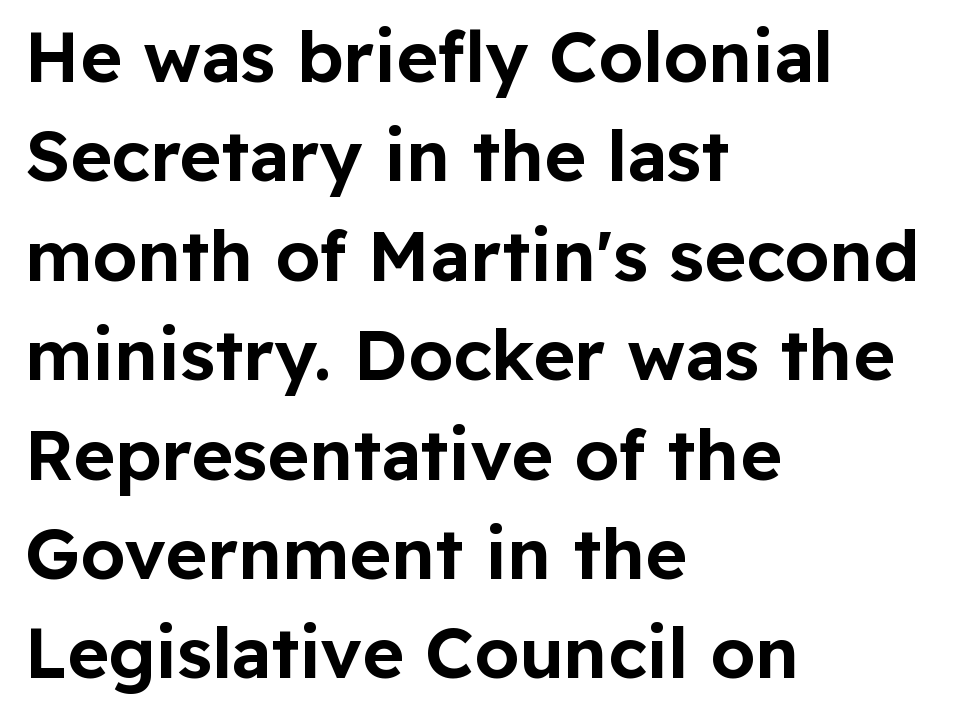
{"serif": "no", "italic": "no", "width": "normal", "stroke_contrast": "low", "x_height": "medium", "monospaced": "no", "underline": "no", "align": "left", "line_spacing": "normal", "line_spacing_ratio": 1.4, "letter_spacing": "normal", "letter_spacing_em": 0.0, "glyph_px": 71}
